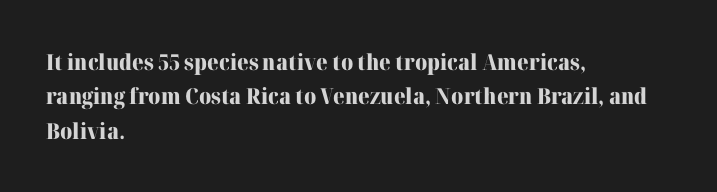
Upright lettering throughout. Just letters on the line, the space beneath them empty. The vertical gap from one line to the next is medium. Strong, thick strokes mark this as bold type. Short and long lines alike share a common starting point at left.
